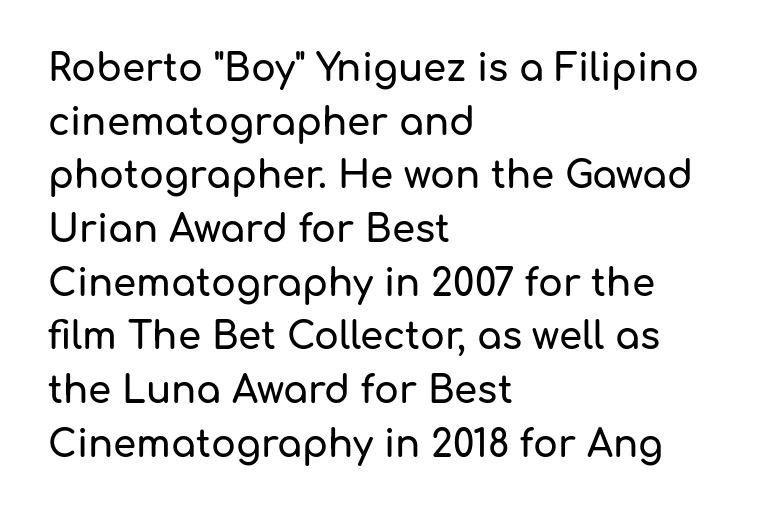
{"serif": "no", "italic": "no", "width": "normal", "stroke_contrast": "low", "x_height": "medium", "monospaced": "no", "underline": "no", "align": "left", "line_spacing": "normal", "line_spacing_ratio": 1.45, "letter_spacing": "normal", "letter_spacing_em": 0.0, "glyph_px": 37}
